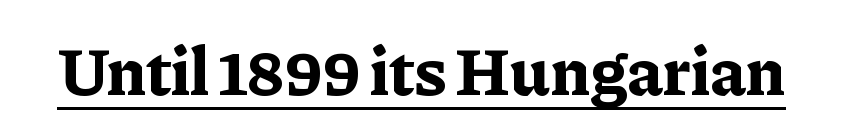
Type style note: has serifs. The font is running at its bold setting. Is there any slant? The stems are plumb. Compared with typical body copy, the letter spacing here is the same. Compared with undecorated copy, this sample adds a rule below the words.
